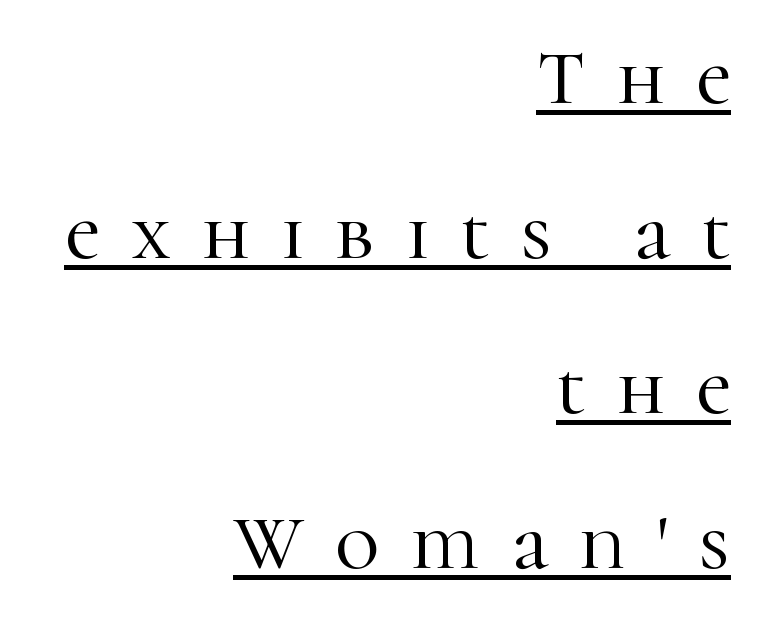
Q: Is the text italic (slanted)? A: No, it is upright.
Q: Is the typeface a serif or a sans-serif typeface? A: Serif.
Q: Is the text underlined? A: Yes.
Q: How is the paragraph aligned? A: Right-aligned.
Q: Is the spacing between letters normal or unusually wide? A: Unusually wide.
Q: Is the spacing between lines tight, normal or loose? A: Loose.
Q: Width (condensed, normal, or wide)? A: Normal.
Q: Stroke contrast? A: High.
Q: x-height? A: Medium.
Q: Monospaced? A: No.
